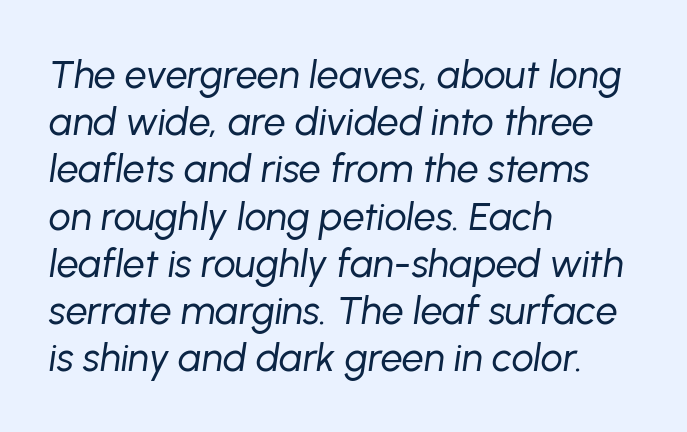
The image shows 39 px regular-weight type, italic (leaning right); set left-aligned, line spacing 1.21x, normal letter spacing, not underlined; low stroke contrast and a medium x-height.
